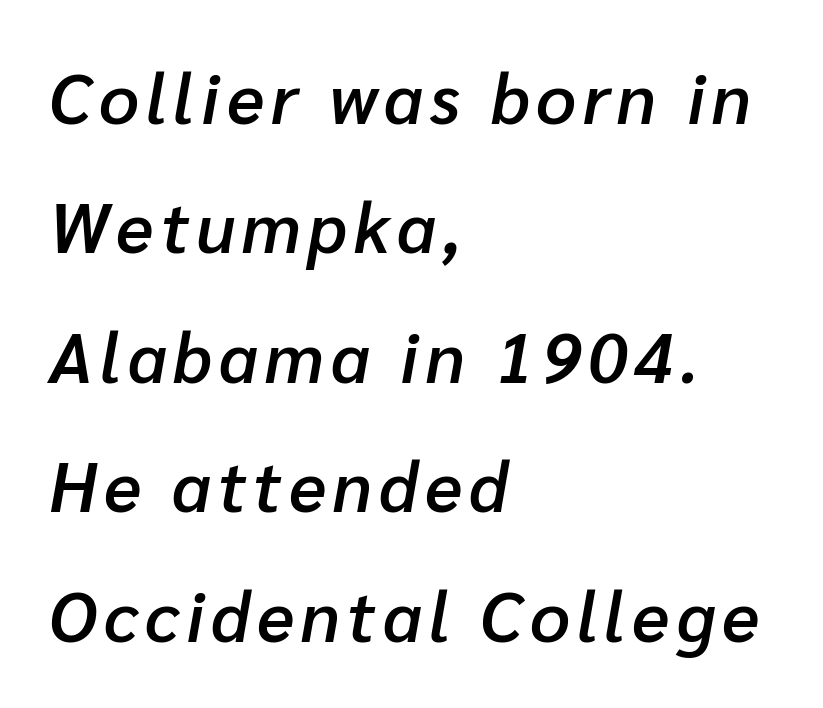
The image shows 70 px semibold type, italic (leaning right); set left-aligned, line spacing 1.85x, not underlined; low stroke contrast and a medium x-height.
